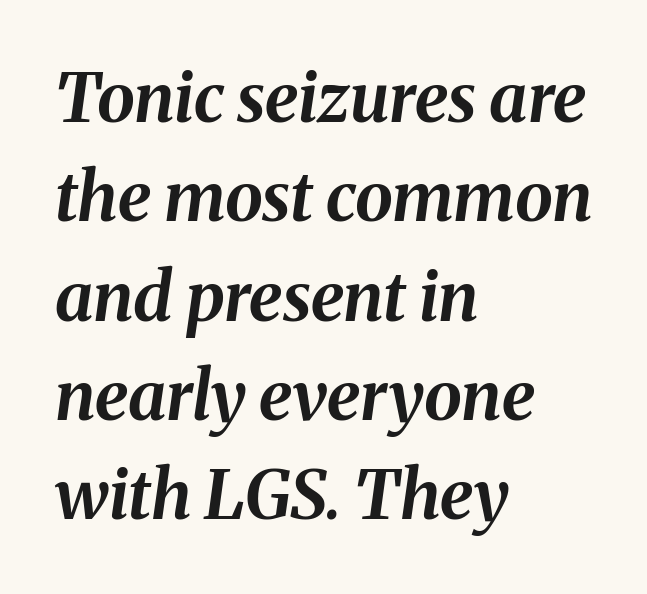
{"italic": "yes", "lean": "right", "slant_degrees": 8, "bold": "yes", "weight": "bold", "width": "normal", "stroke_contrast": "medium", "x_height": "medium", "monospaced": "no", "underline": "no", "align": "left", "line_spacing": "normal", "line_spacing_ratio": 1.46, "letter_spacing": "normal", "letter_spacing_em": 0.0, "glyph_px": 68}
